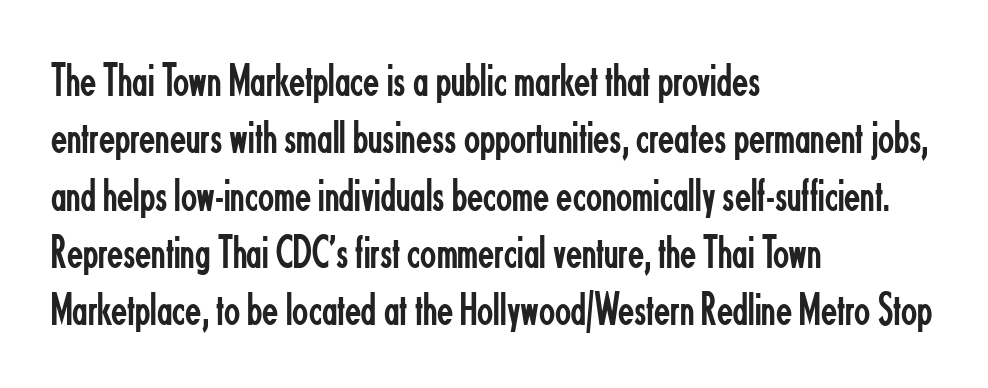
Q: Is the text bold? A: No.
Q: Is the text italic (slanted)? A: No, it is upright.
Q: Is the typeface a serif or a sans-serif typeface? A: Sans-serif.
Q: Is the text underlined? A: No.
Q: How is the paragraph aligned? A: Left-aligned.
Q: Is the spacing between letters normal or unusually wide? A: Normal.
Q: Width (condensed, normal, or wide)? A: Condensed.
Q: Stroke contrast? A: Low.
Q: x-height? A: Small.
Q: Monospaced? A: No.
